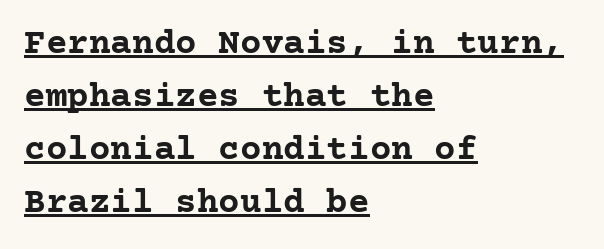
Q: Is the text bold? A: Yes.
Q: Is the text italic (slanted)? A: No, it is upright.
Q: Is the typeface a serif or a sans-serif typeface? A: Serif.
Q: Is the text underlined? A: Yes.
Q: How is the paragraph aligned? A: Left-aligned.
Q: Is the spacing between letters normal or unusually wide? A: Normal.
Q: Is the spacing between lines tight, normal or loose? A: Normal.
Q: Width (condensed, normal, or wide)? A: Normal.
Q: Stroke contrast? A: Low.
Q: x-height? A: Medium.
